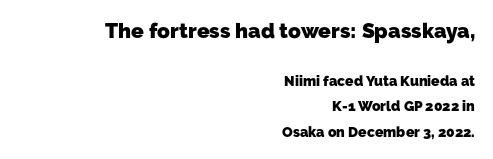
Alignment: flush right. Nothing unusual about the tracking: characters are spaced as the font intends. Descender tails drop into unmarked territory. Whoever set this made the first block the dominant, larger element. Plenty of ink on the page — the face is bold.
